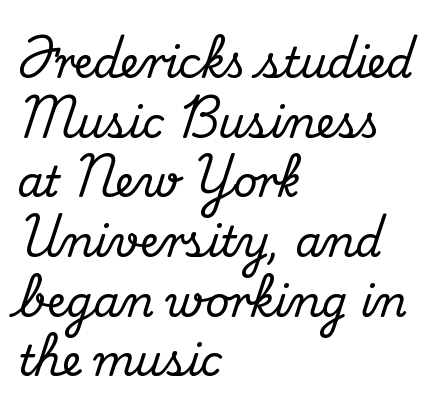
The passage shown is typed in a proportional face where columns would drift. Examine the stroke ends and you'll spot serifs. All the whitespace from short lines collects on the right.
